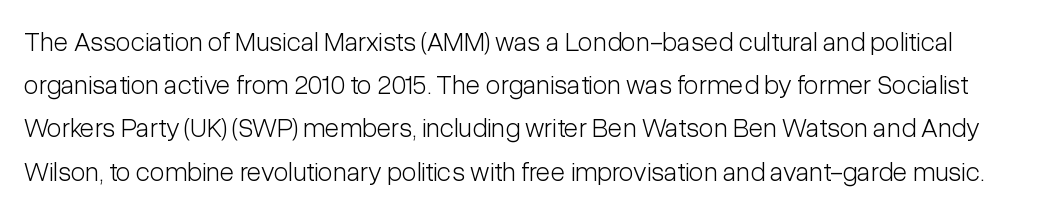
{"italic": "no", "bold": "no", "underline": "no", "line_spacing": "normal", "line_spacing_ratio": 1.6, "letter_spacing": "normal", "letter_spacing_em": 0.0, "glyph_px": 27}
